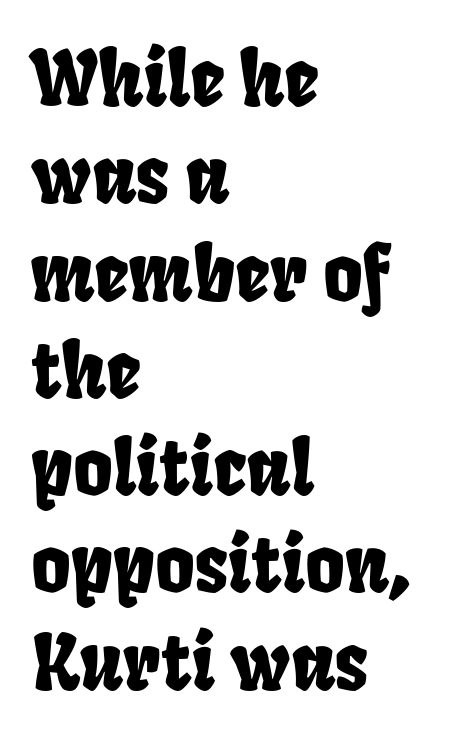
{"serif": "no", "width": "condensed", "stroke_contrast": "low", "x_height": "large", "monospaced": "no", "underline": "no", "align": "left", "line_spacing": "normal", "line_spacing_ratio": 1.28, "letter_spacing": "normal", "letter_spacing_em": 0.0, "glyph_px": 76}
